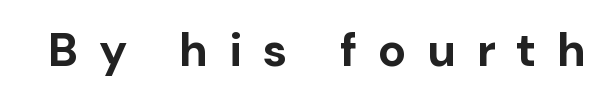
{"serif": "no", "italic": "no", "bold": "yes", "weight": "bold", "width": "normal", "stroke_contrast": "low", "x_height": "medium", "monospaced": "no", "underline": "no", "letter_spacing": "wide", "letter_spacing_em": 0.44, "glyph_px": 47}
